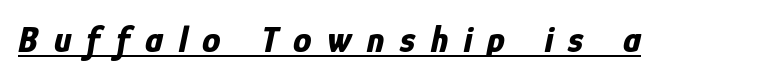
Is the type slanted? Yes — the strokes lean at a clear angle. Every word sits above its own underline. Does extra space separate the letters? Yes, quite a lot of it. The sample has been set heavy, in full bold. The passage shown is typed in a proportional face where columns would drift.
